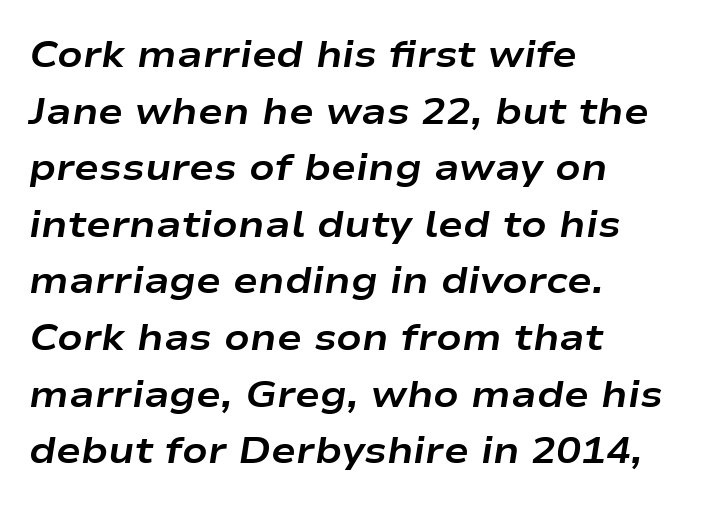
The glyphs look as if they've been sheared to an angle. These words are printed bold, with thick strokes throughout. Descenders hang freely into open space. Compared with a centered layout, this one pins lines to the left instead. The type is set solid horizontally, with unmodified tracking. The rendering uses natural spacing where letterforms have individual widths.
